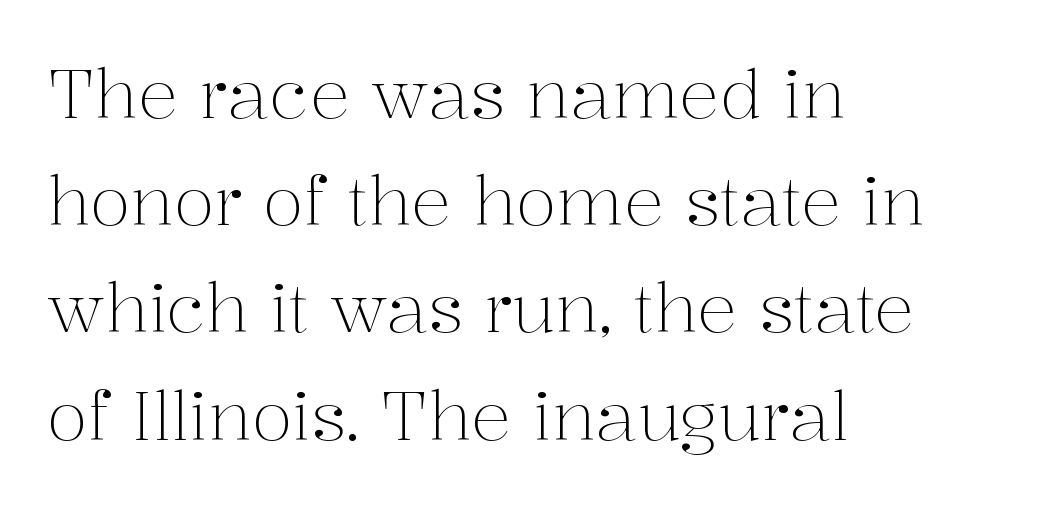
Compared with typical paragraphs, the rows here are spaced about the same. The letters carry serifs — small finishing strokes at the ends of their stems. The letterforms sit at book weight or below. Layout note: lines flush left.
